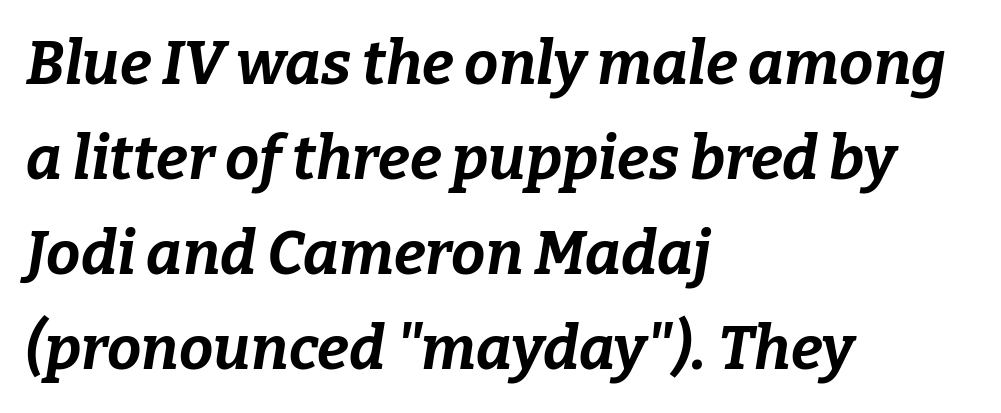
Underline: absent. This sample has the flowing, uneven cadence of proportional lettering. How heavy is the stroke? Heavy — this is a bold. All the whitespace from short lines collects on the right. If you measured baseline to baseline, you'd find a middling distance. Tracking value appears to be zero — textbook default spacing.
